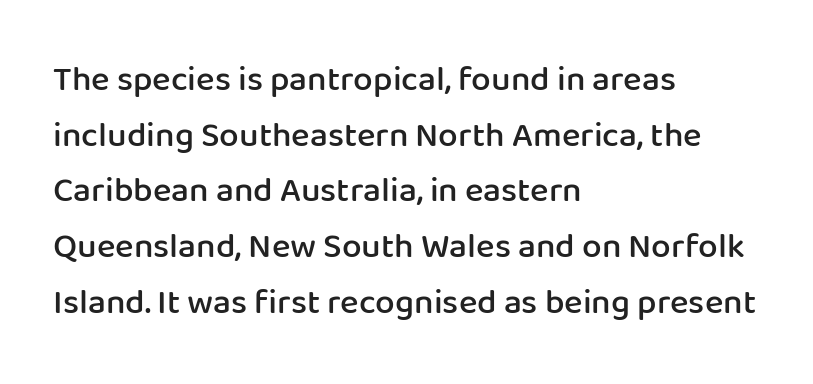
The image shows 35 px semibold sans-serif type, upright; set left-aligned, normal line spacing (1.59x), normal letter spacing, not underlined; low stroke contrast and a medium x-height.
